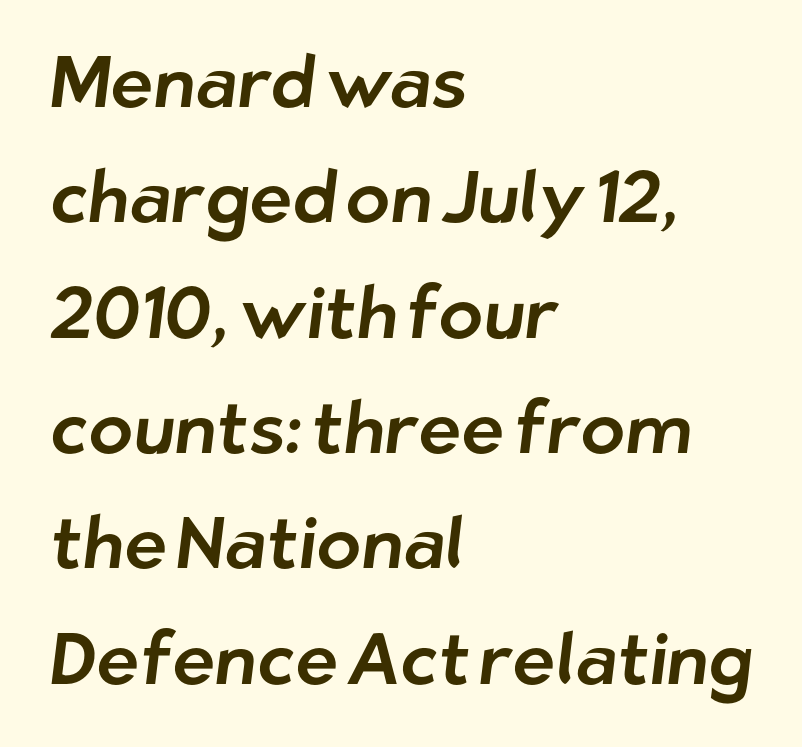
{"serif": "no", "width": "normal", "stroke_contrast": "low", "x_height": "medium", "monospaced": "no", "underline": "no", "align": "left", "line_spacing": "normal", "line_spacing_ratio": 1.58, "letter_spacing": "normal", "letter_spacing_em": 0.0, "glyph_px": 73}
